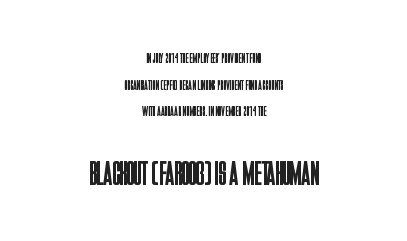
{"serif": "no", "italic": "no", "bold": "no", "weight": "regular", "width": "condensed", "stroke_contrast": "low", "x_height": "large", "monospaced": "no", "underline": "no", "align": "center", "line_spacing": "loose", "line_spacing_ratio": 1.91, "letter_spacing": "normal", "letter_spacing_em": 0.0, "larger_block": "second", "size_ratio": 2.43, "glyph_px": 34}
